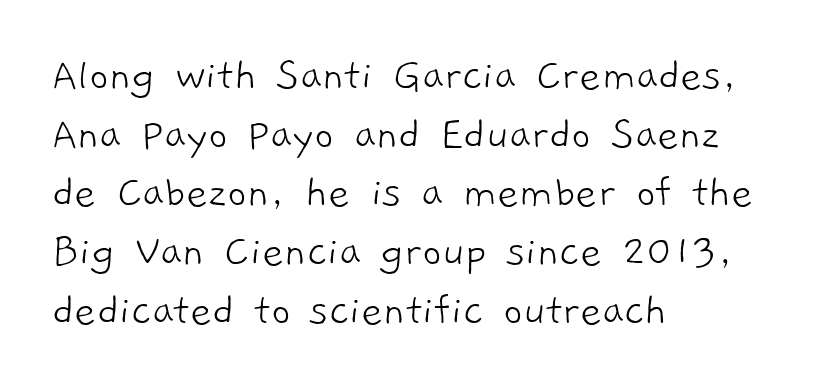
{"serif": "no", "bold": "no", "weight": "light", "width": "normal", "stroke_contrast": "low", "x_height": "medium", "monospaced": "no", "underline": "no", "align": "left", "line_spacing": "normal", "line_spacing_ratio": 1.25, "letter_spacing": "normal", "letter_spacing_em": 0.0, "glyph_px": 47}
